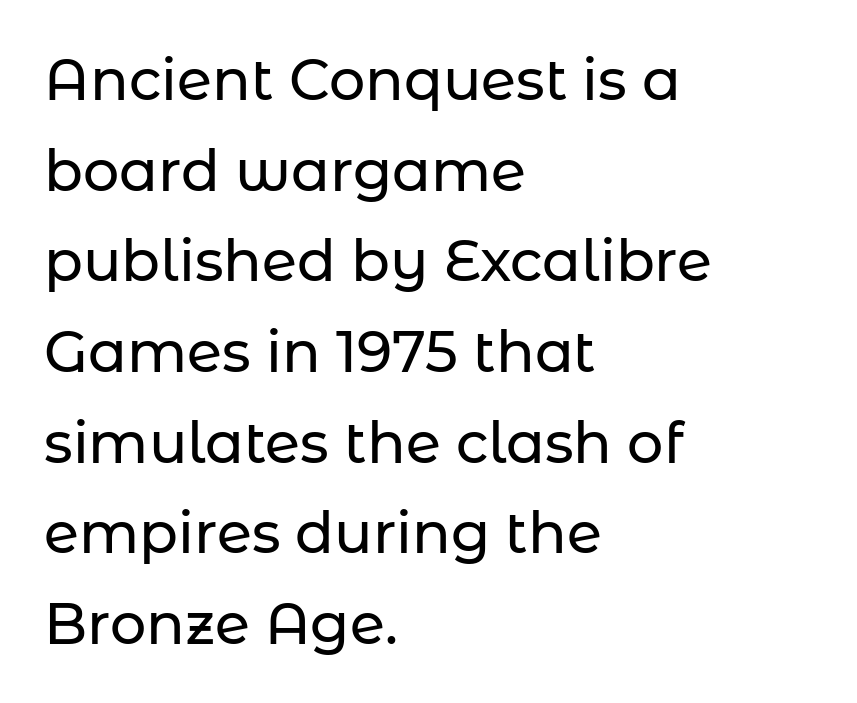
The image shows 57 px sans-serif type, upright; set left-aligned, normal line spacing (1.59x), normal letter spacing, not underlined; low stroke contrast and a medium x-height.
